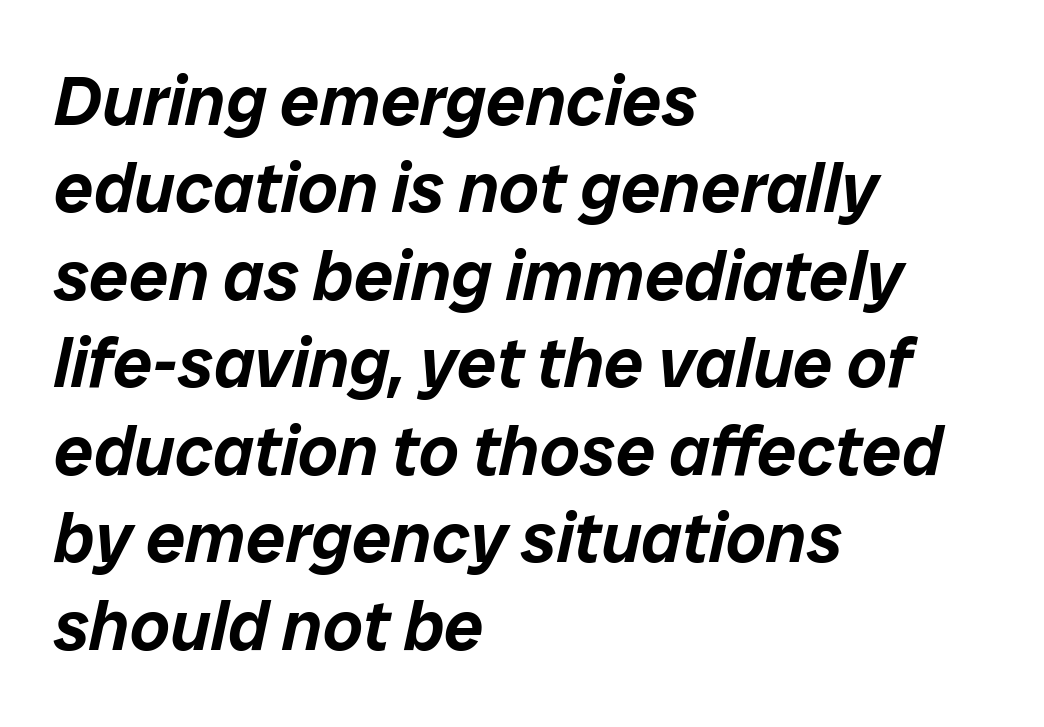
The image shows 70 px text type, italic (leaning right); set left-aligned, normal line spacing (1.25x), normal letter spacing, not underlined; low stroke contrast and a medium x-height.
